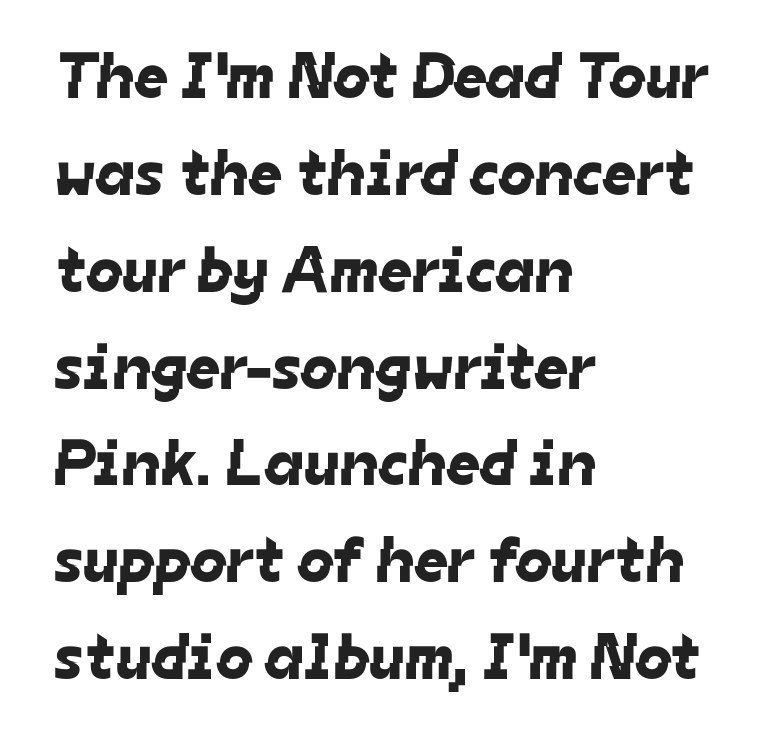
Q: Is the typeface a serif or a sans-serif typeface? A: Sans-serif.
Q: Is the text underlined? A: No.
Q: How is the paragraph aligned? A: Left-aligned.
Q: Is the spacing between letters normal or unusually wide? A: Normal.
Q: Is the spacing between lines tight, normal or loose? A: Normal.
Q: Width (condensed, normal, or wide)? A: Normal.
Q: Stroke contrast? A: Low.
Q: x-height? A: Medium.
Q: Monospaced? A: No.
